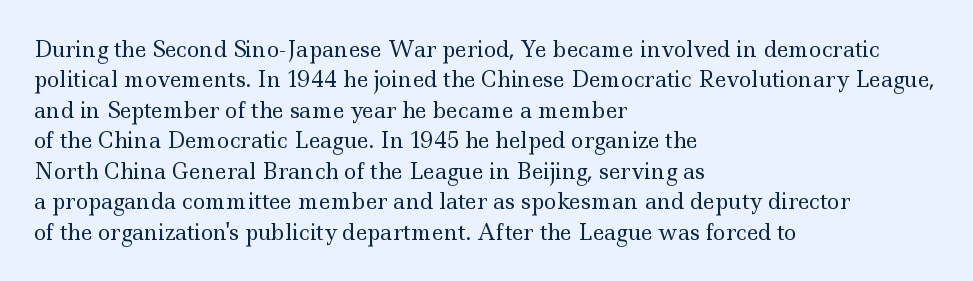
Letter spacing: default. Ink coverage per letter is moderate at most. The rag falls on the right side of this text block. Descenders are the only things crossing below the line. This block has exactly the height ordinary leading produces. This is the regular roman posture of the typeface.
